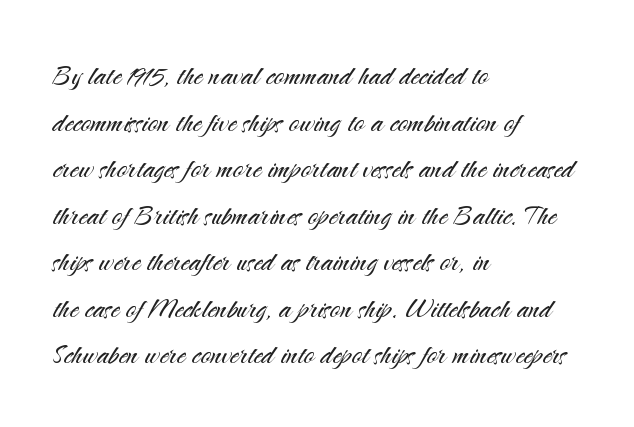
{"serif": "no", "bold": "no", "weight": "light", "width": "normal", "stroke_contrast": "medium", "x_height": "small", "monospaced": "no", "underline": "no", "align": "left", "line_spacing": "normal", "line_spacing_ratio": 1.33, "letter_spacing": "normal", "letter_spacing_em": 0.0, "glyph_px": 35}
